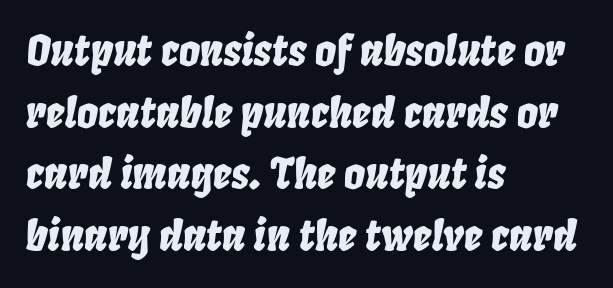
Beneath every word, the page is bare. These lines were composed using italics. A classic flush-left, rag-right setting is used for this passage. Between one letter and the next there's only the usual sliver of space.
